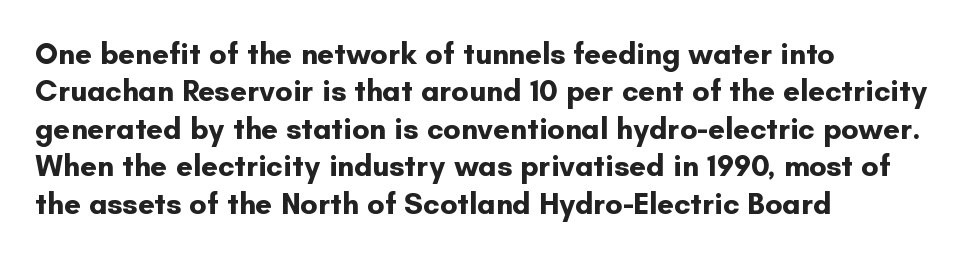
The letters stand upright; this is a roman face. Vertical spacing — default. Check under the words: just untouched page. In CSS terms this would be text-align: left. Is this a fixed-width face? No — the glyphs have proportional, varying widths. I'd call this a sans setting — the letters go barefoot.
